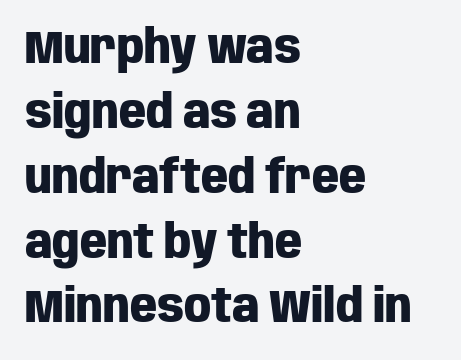
{"serif": "no", "italic": "no", "bold": "yes", "weight": "heavy", "width": "condensed", "stroke_contrast": "low", "x_height": "large", "monospaced": "no", "underline": "no", "align": "left", "line_spacing": "normal", "line_spacing_ratio": 1.38, "letter_spacing": "normal", "letter_spacing_em": 0.0, "glyph_px": 47}
